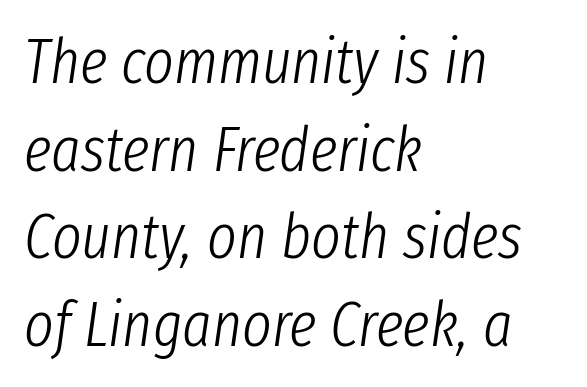
No extra tracking has been applied to these lines. Leading: standard. The ragged edge is on the right, which tells us the setting is flush left. The words here are not underlined. The font's italic variant was chosen for this text.
